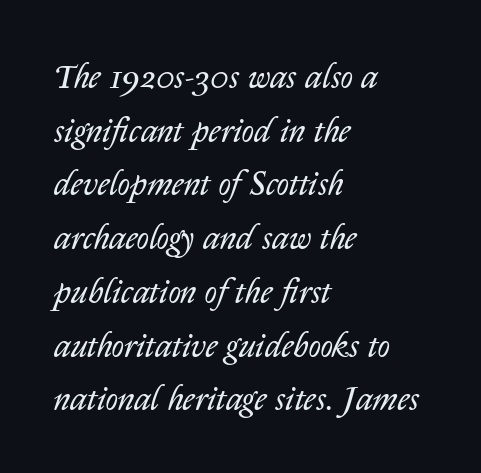
Q: Is the text bold? A: No.
Q: Is the text italic (slanted)? A: Yes, it leans right by about 14 degrees.
Q: Is the text underlined? A: No.
Q: How is the paragraph aligned? A: Left-aligned.
Q: Is the spacing between letters normal or unusually wide? A: Normal.
Q: Is the spacing between lines tight, normal or loose? A: Normal.
Q: Width (condensed, normal, or wide)? A: Normal.
Q: Stroke contrast? A: Low.
Q: x-height? A: Medium.
Q: Monospaced? A: No.
